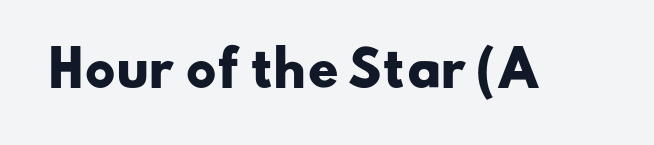
The image shows 48 px heavy, wide sans-serif type; set normal letter spacing, not underlined; low stroke contrast and a small x-height.
